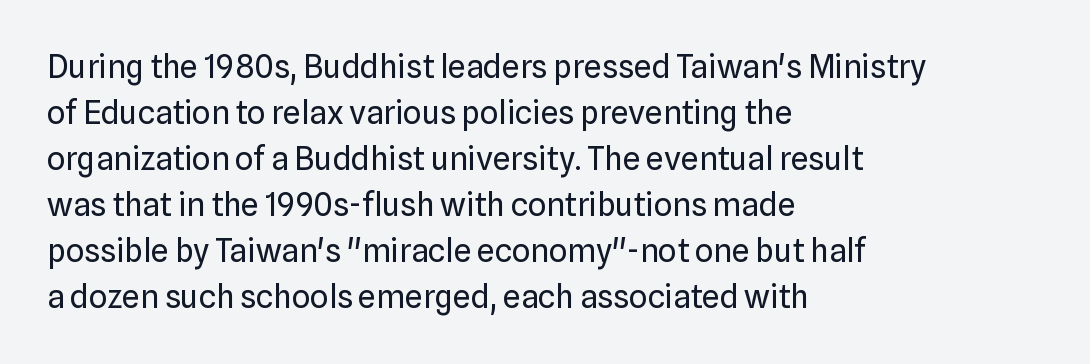
The font family rendered here belongs to the sans-serif group. Note the varied advance widths — an 'i' is clearly narrower than an 'm'. Bare-footed words on every line. The horizontal fit of the characters is conventional and even.
